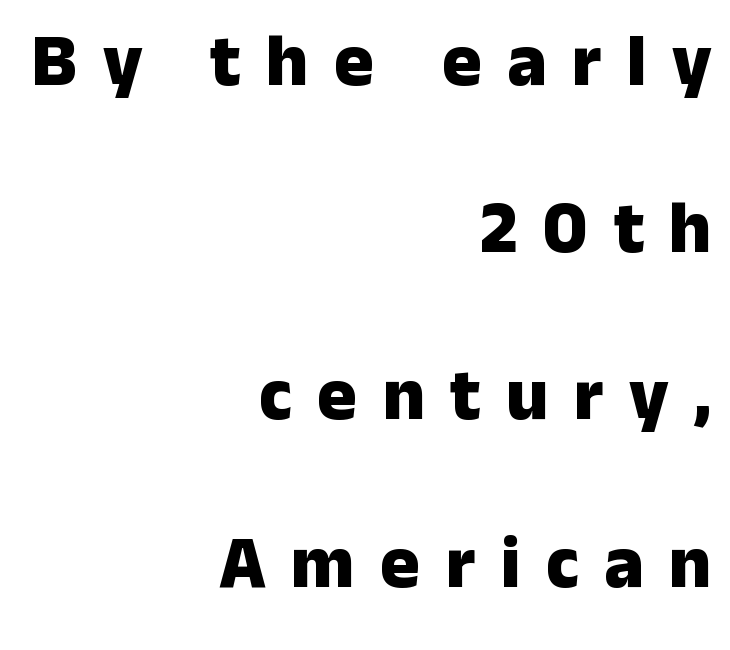
Q: Is the text bold? A: Yes.
Q: Is the text italic (slanted)? A: No, it is upright.
Q: Is the typeface a serif or a sans-serif typeface? A: Sans-serif.
Q: Is the text underlined? A: No.
Q: How is the paragraph aligned? A: Right-aligned.
Q: Is the spacing between letters normal or unusually wide? A: Unusually wide.
Q: Is the spacing between lines tight, normal or loose? A: Loose.
Q: Width (condensed, normal, or wide)? A: Normal.
Q: Stroke contrast? A: Low.
Q: x-height? A: Medium.
Q: Monospaced? A: No.
